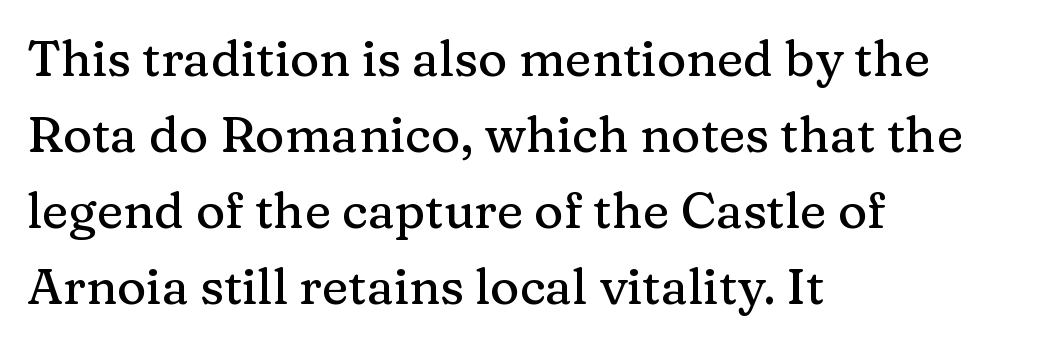
Q: Is the text italic (slanted)? A: No, it is upright.
Q: Is the typeface a serif or a sans-serif typeface? A: Serif.
Q: Is the text underlined? A: No.
Q: How is the paragraph aligned? A: Left-aligned.
Q: Is the spacing between letters normal or unusually wide? A: Normal.
Q: Is the spacing between lines tight, normal or loose? A: Normal.
Q: Width (condensed, normal, or wide)? A: Normal.
Q: Stroke contrast? A: Medium.
Q: x-height? A: Medium.
Q: Monospaced? A: No.
